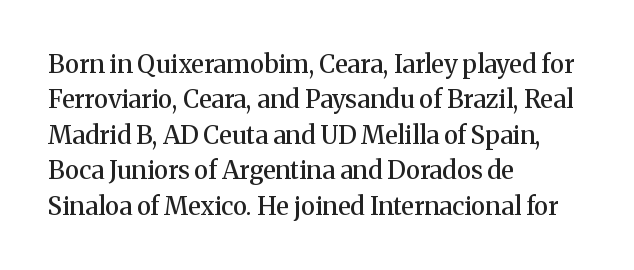
{"italic": "no", "bold": "semi", "underline": "no", "align": "left", "line_spacing": "normal", "line_spacing_ratio": 1.42, "letter_spacing": "normal", "letter_spacing_em": 0.0, "glyph_px": 25}
